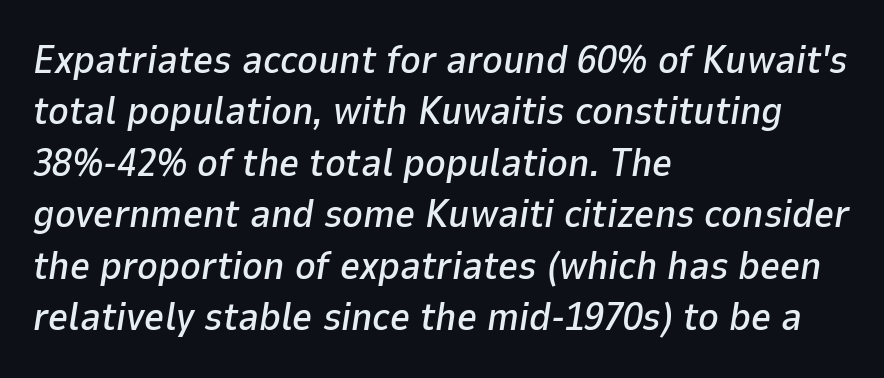
Q: Is the text italic (slanted)? A: Yes, it leans right by about 9 degrees.
Q: Is the text underlined? A: No.
Q: How is the paragraph aligned? A: Left-aligned.
Q: Is the spacing between letters normal or unusually wide? A: Normal.
Q: Is the spacing between lines tight, normal or loose? A: Normal.
Q: Width (condensed, normal, or wide)? A: Normal.
Q: Stroke contrast? A: Low.
Q: x-height? A: Medium.
Q: Monospaced? A: No.
